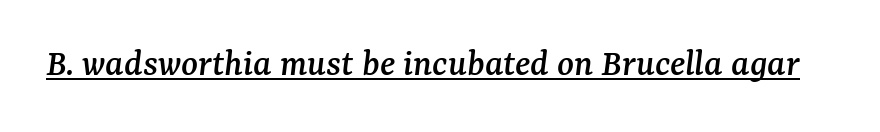
Q: Is the text italic (slanted)? A: Yes, it leans right by about 7 degrees.
Q: Is the typeface a serif or a sans-serif typeface? A: Serif.
Q: Is the text underlined? A: Yes.
Q: Is the spacing between letters normal or unusually wide? A: Normal.
Q: Width (condensed, normal, or wide)? A: Normal.
Q: Stroke contrast? A: Medium.
Q: x-height? A: Medium.
Q: Monospaced? A: No.
